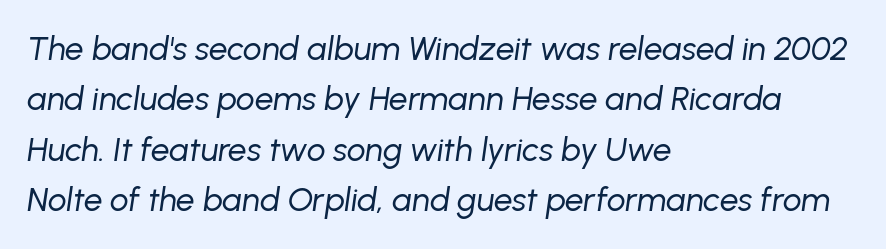
{"italic": "yes", "lean": "right", "slant_degrees": 8, "bold": "no", "weight": "regular", "width": "normal", "stroke_contrast": "low", "x_height": "medium", "monospaced": "no", "underline": "no", "align": "left", "line_spacing": "normal", "line_spacing_ratio": 1.53, "letter_spacing": "normal", "letter_spacing_em": 0.0, "glyph_px": 33}
